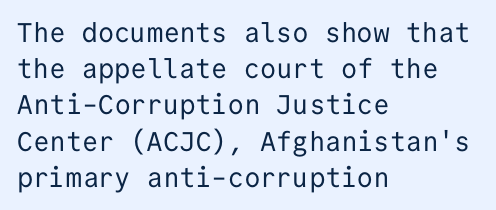
Q: Is the text bold? A: No.
Q: Is the text italic (slanted)? A: No, it is upright.
Q: Is the text underlined? A: No.
Q: How is the paragraph aligned? A: Left-aligned.
Q: Is the spacing between letters normal or unusually wide? A: Normal.
Q: Is the spacing between lines tight, normal or loose? A: Normal.
